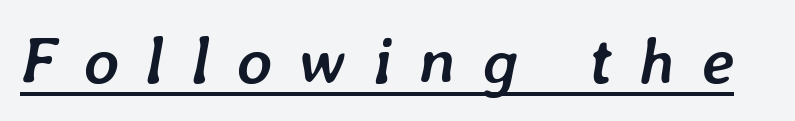
The image shows 67 px semibold type, italic (leaning right); set unusually wide letter spacing (+0.39 em), underlined; low stroke contrast and a medium x-height.
